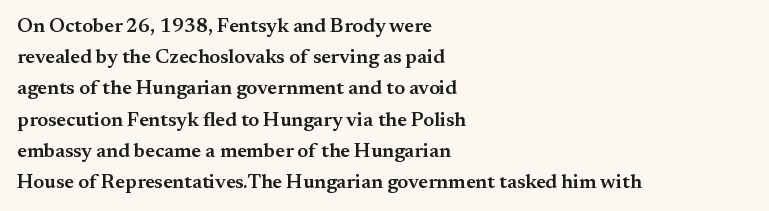
{"italic": "no", "bold": "semi", "underline": "no", "align": "left", "line_spacing": "normal", "line_spacing_ratio": 1.56, "letter_spacing": "normal", "letter_spacing_em": 0.0, "glyph_px": 20}
